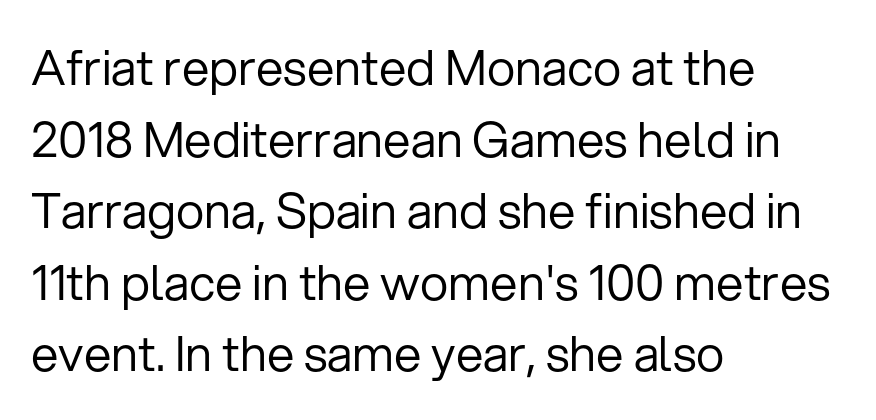
The face used here is proportionally spaced, like ordinary book or web type. If you drew a ruler down the left edge, every line would touch it. The designer went with a sans here, leaving each stem footless. Characters follow at the spacing the type designer built in. The strip under each line holds only bare page.
